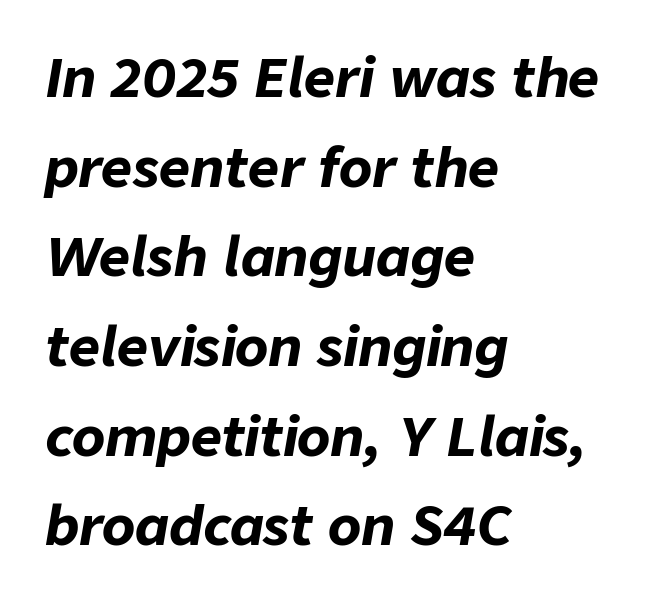
The image shows 54 px bold type, italic (leaning right); set left-aligned, normal line spacing (1.66x), normal letter spacing, not underlined; low stroke contrast and a medium x-height.
